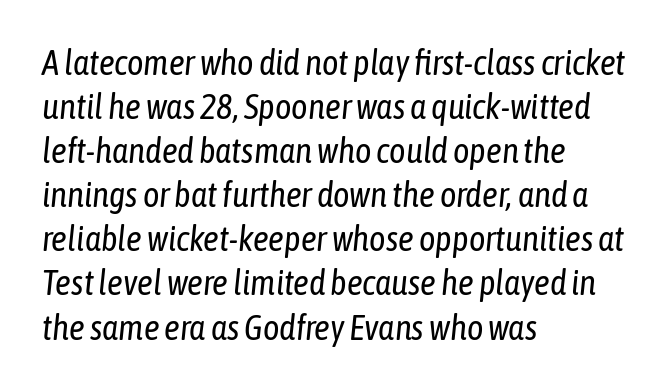
The image shows 35 px regular-weight, condensed type, italic (leaning right); set left-aligned, normal line spacing (1.26x), normal letter spacing, not underlined; low stroke contrast and a medium x-height.
